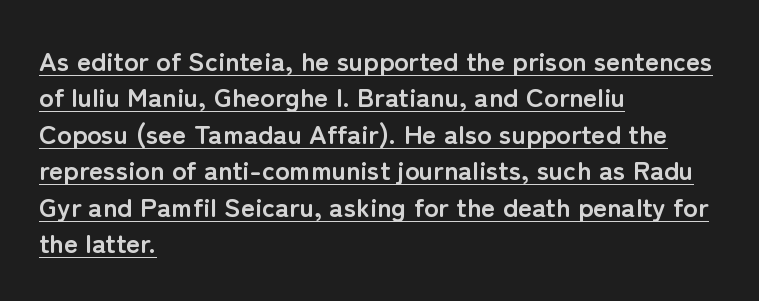
Q: Is the text bold? A: Yes.
Q: Is the text italic (slanted)? A: No, it is upright.
Q: Is the text underlined? A: Yes.
Q: How is the paragraph aligned? A: Left-aligned.
Q: Is the spacing between letters normal or unusually wide? A: Normal.
Q: Is the spacing between lines tight, normal or loose? A: Normal.
